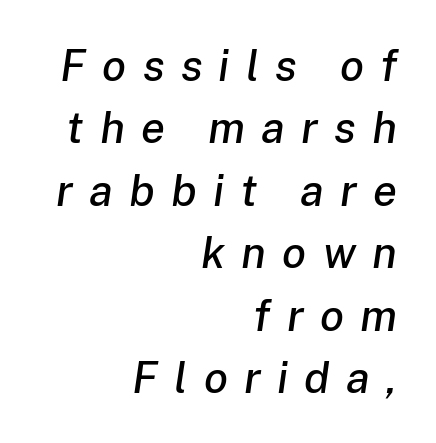
{"italic": "yes", "lean": "right", "slant_degrees": 8, "width": "normal", "stroke_contrast": "low", "x_height": "medium", "monospaced": "no", "underline": "no", "align": "right", "line_spacing": "normal", "line_spacing_ratio": 1.42, "letter_spacing": "wide", "letter_spacing_em": 0.37, "glyph_px": 44}
